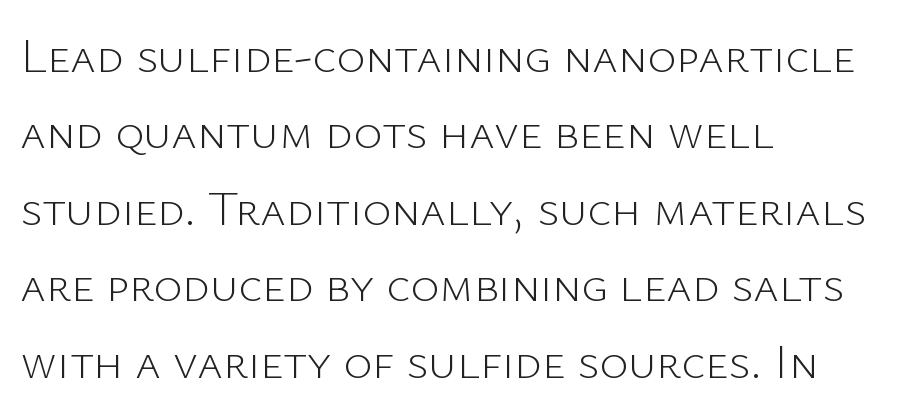
The image shows 49 px light sans-serif type, upright; set left-aligned, normal line spacing (1.56x), normal letter spacing, not underlined; low stroke contrast and a medium x-height.
